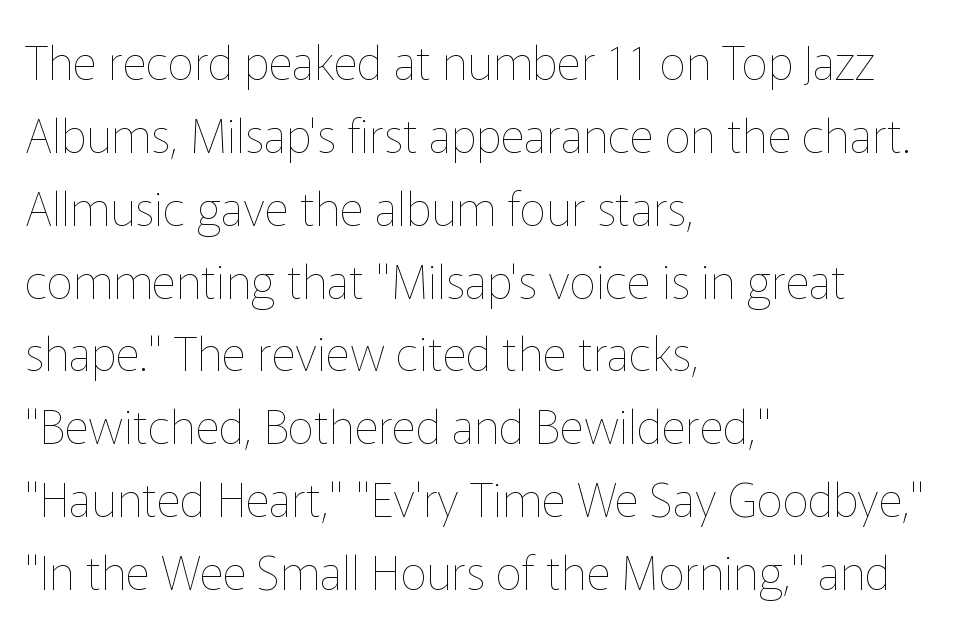
Each row of text sits above clean, open space. Notice how the stems are strictly vertical — no italics here. In CSS terms this would be text-align: left. How would I describe the line gaps? Plain and ordinary. Varying glyph widths throughout — classic text-font behaviour.
